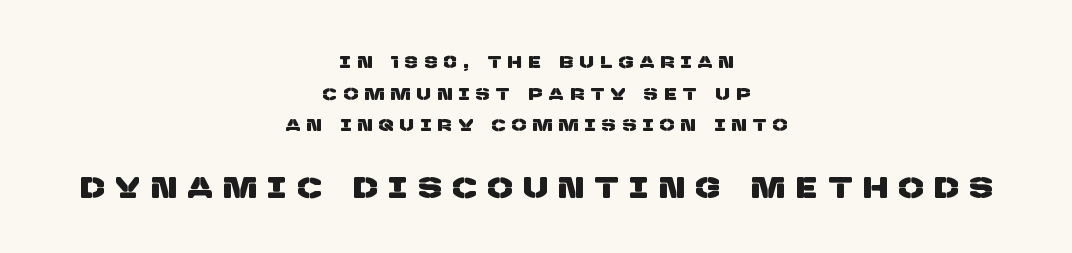
Size hierarchy here favors the trailing block over the leading one. This sample is center-justified, so both line endings float freely. The text was rendered using a sans face with plain stroke endings. The baseline area is clear. How are the letters spaced? Widely, with obvious added tracking.
